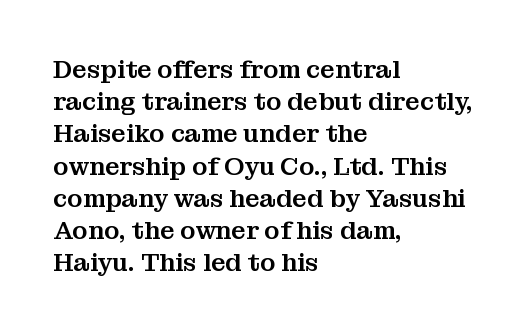
The image shows 25 px text type, upright; set left-aligned, normal line spacing (1.29x), normal letter spacing, not underlined.
